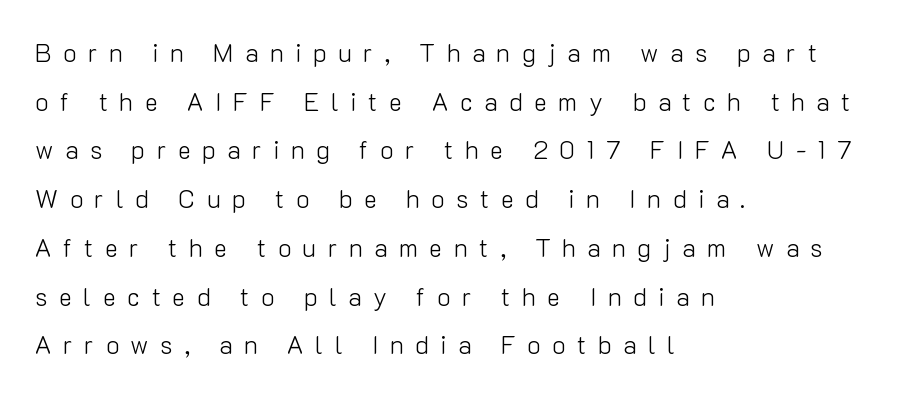
Q: Is the text bold? A: No.
Q: Is the text italic (slanted)? A: No, it is upright.
Q: Is the text underlined? A: No.
Q: How is the paragraph aligned? A: Left-aligned.
Q: Is the spacing between letters normal or unusually wide? A: Unusually wide.
Q: Is the spacing between lines tight, normal or loose? A: Loose.
